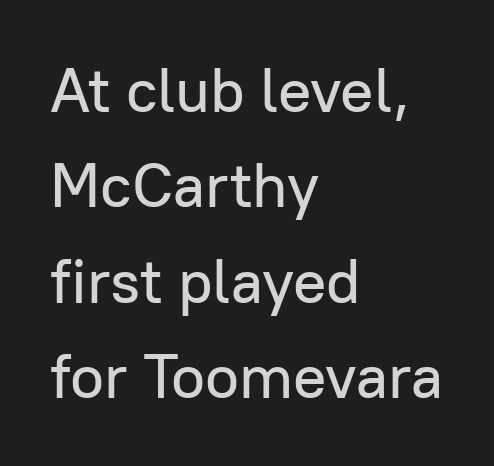
{"serif": "no", "italic": "no", "width": "normal", "stroke_contrast": "low", "x_height": "medium", "monospaced": "no", "underline": "no", "align": "left", "line_spacing": "normal", "line_spacing_ratio": 1.54, "letter_spacing": "normal", "letter_spacing_em": 0.0, "glyph_px": 62}
